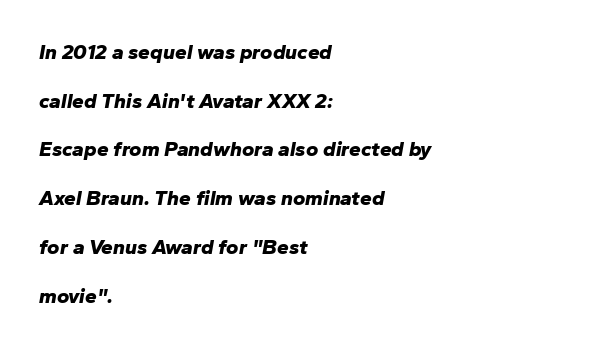
Q: Is the text bold? A: Yes.
Q: Is the text italic (slanted)? A: Yes, it leans right by about 10 degrees.
Q: Is the text underlined? A: No.
Q: How is the paragraph aligned? A: Left-aligned.
Q: Is the spacing between letters normal or unusually wide? A: Normal.
Q: Is the spacing between lines tight, normal or loose? A: Loose.
